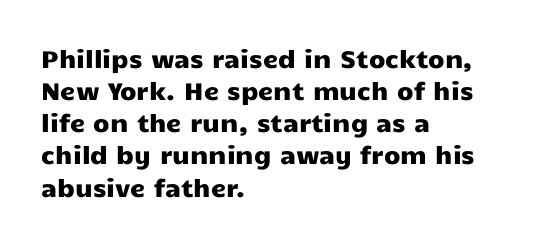
Just letters on the line, the space beneath them empty. Honestly, the row spacing looks completely unremarkable. No italicization has been applied; the sample stays upright. Teacher's note: observe the even left margin — that is flush-left alignment. Glyph-to-glyph distance matches everyday printed text.
